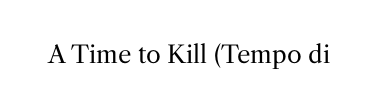
The image shows 24 px text type, upright; set normal letter spacing, not underlined.
